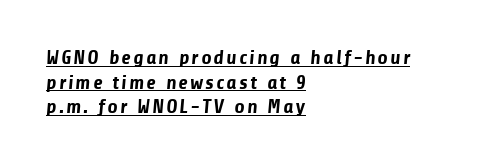
The image shows 20 px bold type; set left-aligned, line spacing 1.23x, underlined.
